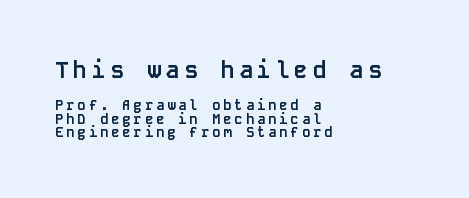
The passage shown begins with its larger block and ends with its smaller one. The rendering uses a bold face; every stroke is thick and dark. Check under the words: just untouched page. Posture: straight, roman, zero tilt. The letterforms stand isolated, each surrounded by extra space. Where is the straight margin? On the left.
